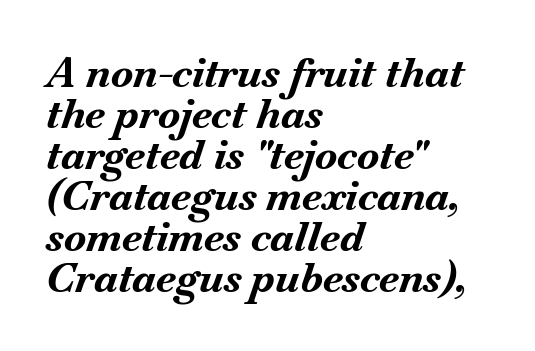
{"italic": "yes", "lean": "right", "slant_degrees": 18, "bold": "yes", "weight": "bold", "width": "normal", "stroke_contrast": "medium", "x_height": "small", "monospaced": "no", "underline": "no", "align": "left", "line_spacing": "tight", "line_spacing_ratio": 1.0, "letter_spacing": "normal", "letter_spacing_em": 0.0, "glyph_px": 41}
